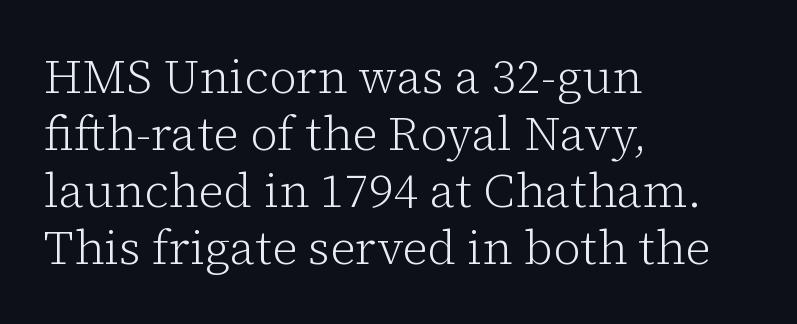
{"serif": "yes", "italic": "no", "bold": "no", "weight": "light", "width": "normal", "stroke_contrast": "low", "x_height": "medium", "monospaced": "no", "underline": "no", "align": "left", "line_spacing_ratio": 1.21, "letter_spacing": "normal", "letter_spacing_em": 0.0, "glyph_px": 47}
